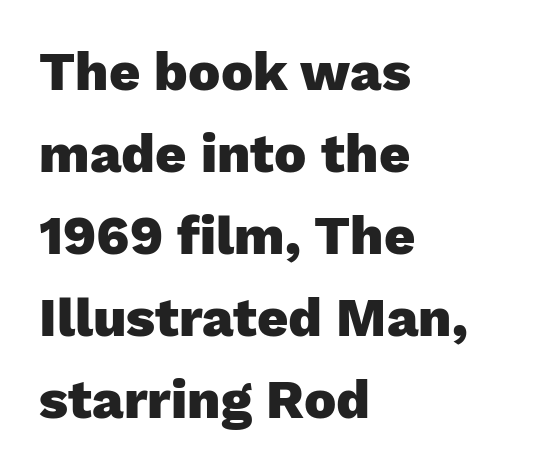
This is roman type, the default non-slanted kind. What's the leading like? Ordinary, nothing unusual. What stands out about the letter spacing? Nothing — it is the standard amount. Check the space under the baseline: it is left empty. In CSS terms this would be text-align: left. Note: no serifs on the glyphs.
